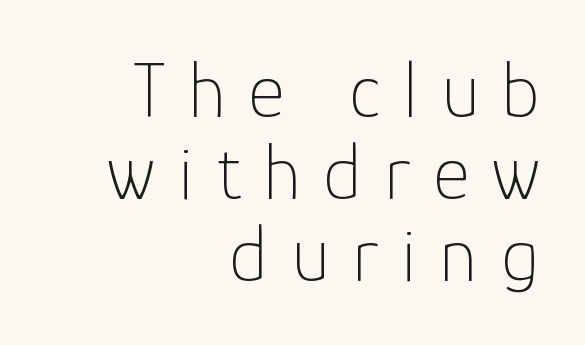
{"serif": "no", "italic": "no", "bold": "no", "weight": "thin", "width": "normal", "stroke_contrast": "low", "x_height": "medium", "monospaced": "no", "underline": "no", "align": "right", "line_spacing": "tight", "line_spacing_ratio": 1.04, "letter_spacing": "wide", "letter_spacing_em": 0.29, "glyph_px": 79}
